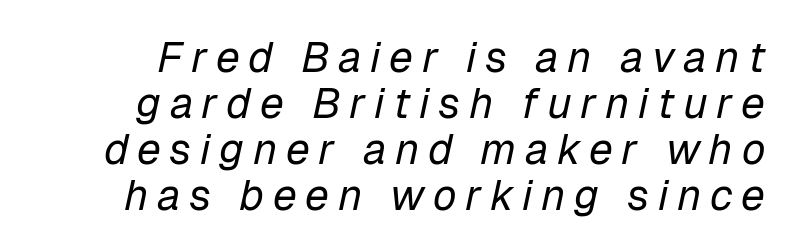
{"italic": "yes", "lean": "right", "slant_degrees": 12, "bold": "no", "weight": "regular", "width": "normal", "stroke_contrast": "low", "x_height": "medium", "monospaced": "no", "underline": "no", "line_spacing": "tight", "line_spacing_ratio": 1.07, "letter_spacing": "wide", "letter_spacing_em": 0.2, "glyph_px": 43}
